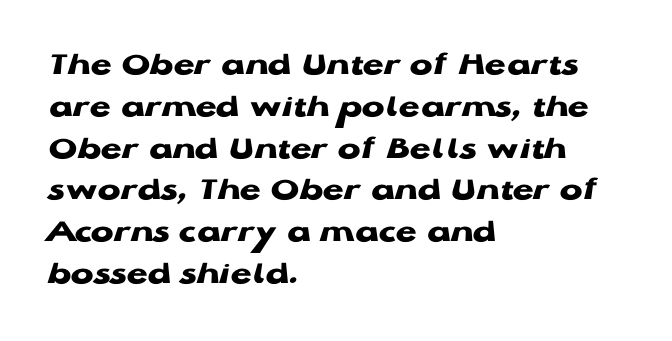
The image shows 34 px heavy, wide sans-serif type, upright; set left-aligned, line spacing 1.23x, normal letter spacing, not underlined; low stroke contrast and a medium x-height.
